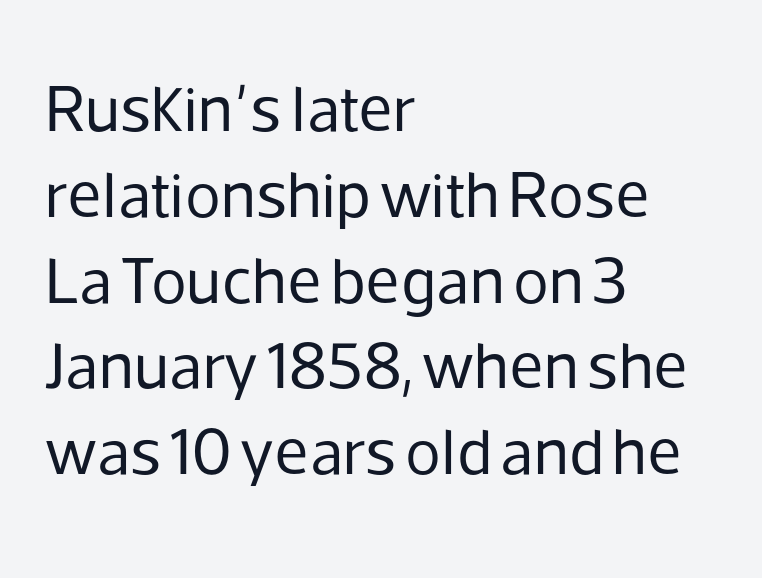
{"serif": "no", "italic": "no", "bold": "no", "weight": "regular", "width": "normal", "stroke_contrast": "low", "x_height": "medium", "monospaced": "no", "underline": "no", "align": "left", "line_spacing": "normal", "line_spacing_ratio": 1.3, "letter_spacing": "normal", "letter_spacing_em": 0.0, "glyph_px": 66}
